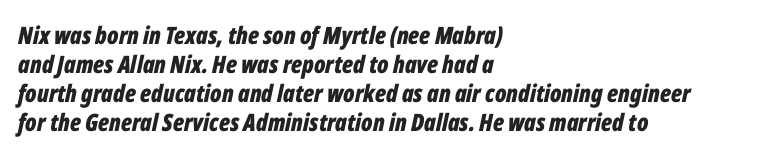
Q: Is the text bold? A: Yes.
Q: Is the text italic (slanted)? A: Yes, it leans right by about 12 degrees.
Q: Is the text underlined? A: No.
Q: How is the paragraph aligned? A: Left-aligned.
Q: Is the spacing between letters normal or unusually wide? A: Normal.
